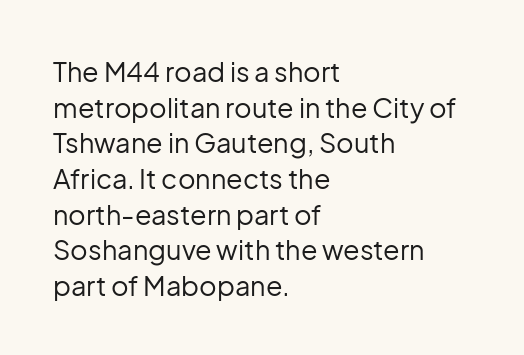
The image shows 27 px text type, upright; set left-aligned, normal line spacing (1.32x), normal letter spacing, not underlined.
